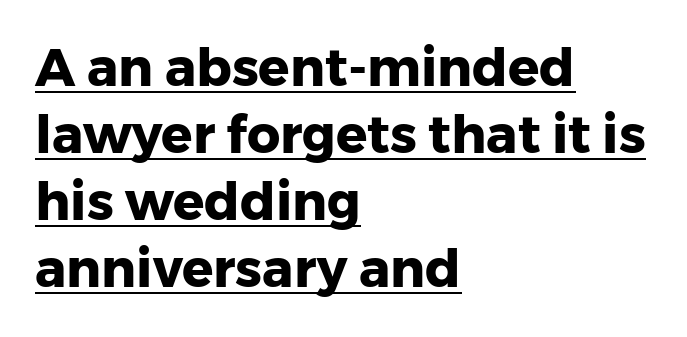
Q: Is the text bold? A: Yes.
Q: Is the text italic (slanted)? A: No, it is upright.
Q: Is the typeface a serif or a sans-serif typeface? A: Sans-serif.
Q: Is the text underlined? A: Yes.
Q: How is the paragraph aligned? A: Left-aligned.
Q: Is the spacing between letters normal or unusually wide? A: Normal.
Q: Is the spacing between lines tight, normal or loose? A: Normal.
Q: Width (condensed, normal, or wide)? A: Normal.
Q: Stroke contrast? A: Low.
Q: x-height? A: Medium.
Q: Monospaced? A: No.
